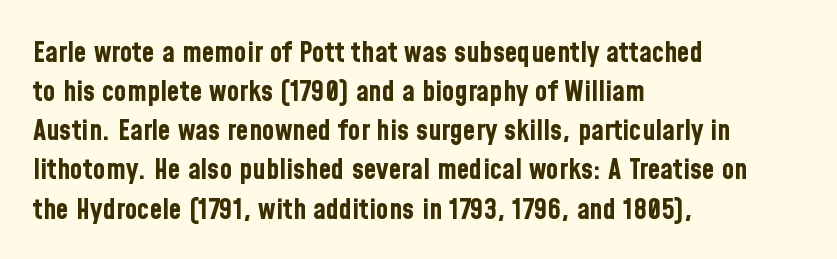
Evenly set lines give the paragraph a standard silhouette. This sample is left-justified, so line endings fall wherever the words run out. Letter spacing: default. Ascenders rise straight up at ninety degrees.
